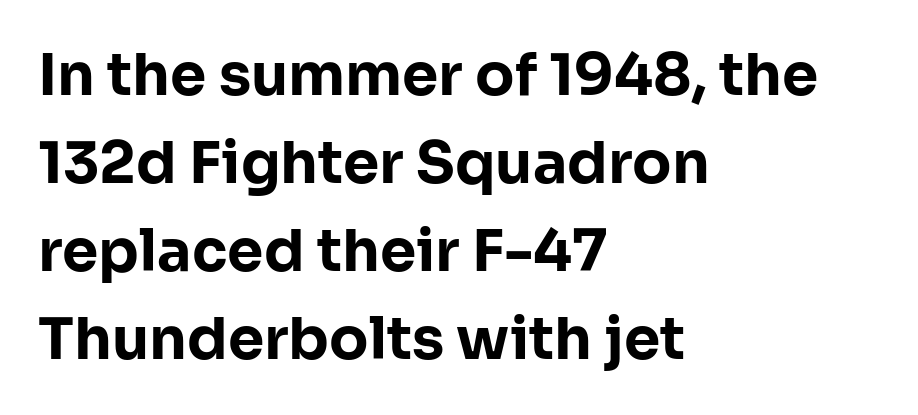
{"serif": "no", "italic": "no", "bold": "yes", "weight": "bold", "width": "normal", "stroke_contrast": "low", "x_height": "medium", "monospaced": "no", "underline": "no", "align": "left", "line_spacing": "normal", "line_spacing_ratio": 1.52, "letter_spacing": "normal", "letter_spacing_em": 0.0, "glyph_px": 58}
